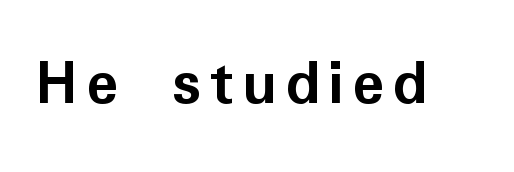
The image shows 67 px semibold sans-serif type, upright; set not underlined; low stroke contrast and a medium x-height.
